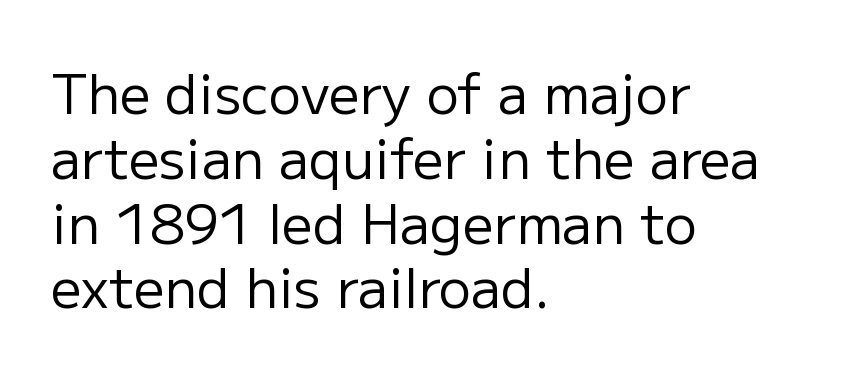
The image shows 54 px regular-weight sans-serif type, upright; set left-aligned, line spacing 1.2x, normal letter spacing, not underlined; low stroke contrast and a medium x-height.
